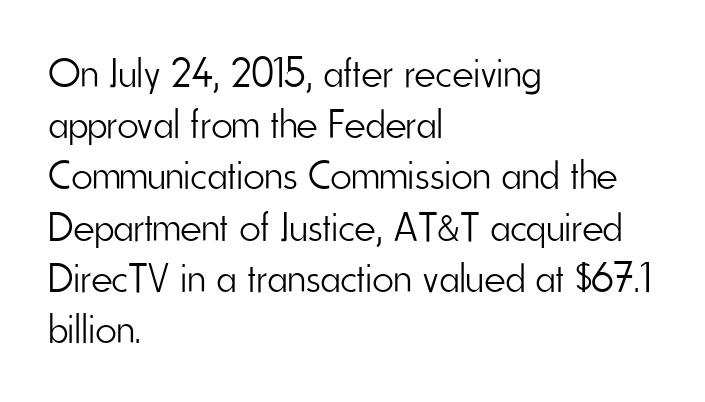
Character widths vary here, with narrow letters taking less room than wide ones. Notice how the passage keeps a crisp vertical edge on the left only. Is there any slant? The stems are plumb. Beneath every word, the page is bare.
